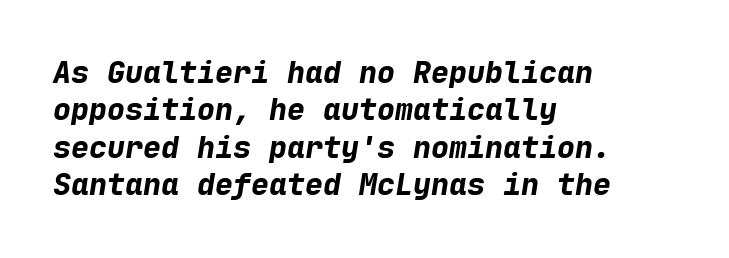
Q: Is the text bold? A: Yes.
Q: Is the text italic (slanted)? A: Yes, it leans right by about 9 degrees.
Q: Is the text underlined? A: No.
Q: How is the paragraph aligned? A: Left-aligned.
Q: Is the spacing between letters normal or unusually wide? A: Normal.
Q: Is the spacing between lines tight, normal or loose? A: Normal.
Q: Width (condensed, normal, or wide)? A: Normal.
Q: Stroke contrast? A: Low.
Q: x-height? A: Medium.
Q: Monospaced? A: Yes.
